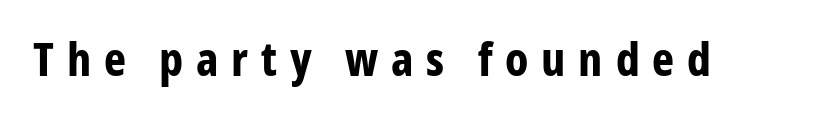
Q: Is the text bold? A: Yes.
Q: Is the text italic (slanted)? A: No, it is upright.
Q: Is the typeface a serif or a sans-serif typeface? A: Sans-serif.
Q: Is the text underlined? A: No.
Q: Is the spacing between letters normal or unusually wide? A: Unusually wide.
Q: Width (condensed, normal, or wide)? A: Condensed.
Q: Stroke contrast? A: Low.
Q: x-height? A: Medium.
Q: Monospaced? A: No.
